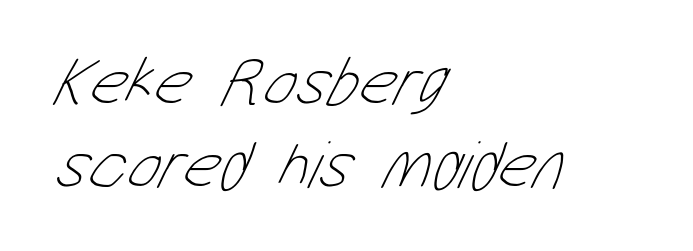
{"bold": "no", "weight": "thin", "width": "condensed", "stroke_contrast": "low", "x_height": "medium", "monospaced": "no", "underline": "no", "align": "left", "line_spacing_ratio": 1.18, "letter_spacing": "normal", "letter_spacing_em": 0.0, "glyph_px": 70}
